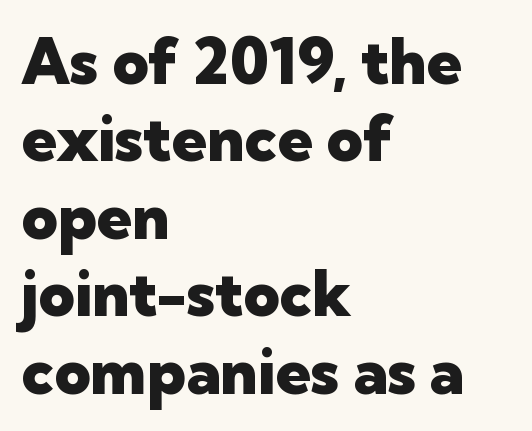
The image shows 63 px heavy sans-serif type, upright; set left-aligned, line spacing 1.23x, normal letter spacing, not underlined; low stroke contrast and a medium x-height.
